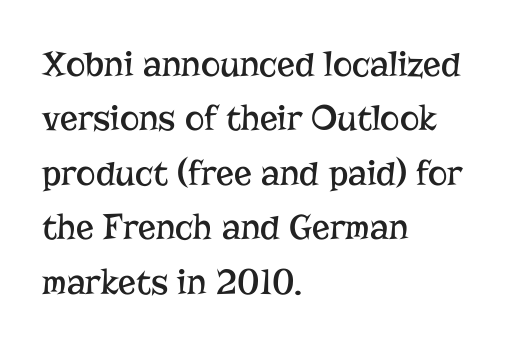
Q: Is the text bold? A: No.
Q: Is the text italic (slanted)? A: No, it is upright.
Q: Is the typeface a serif or a sans-serif typeface? A: Serif.
Q: Is the text underlined? A: No.
Q: How is the paragraph aligned? A: Left-aligned.
Q: Is the spacing between letters normal or unusually wide? A: Normal.
Q: Is the spacing between lines tight, normal or loose? A: Normal.
Q: Width (condensed, normal, or wide)? A: Normal.
Q: Stroke contrast? A: Low.
Q: x-height? A: Medium.
Q: Monospaced? A: No.
